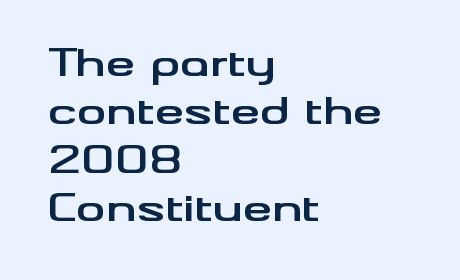
Rows of type keep a routine distance in the vertical direction. The passage shown is emphatically bold. In terms of letterspacing, this is plain default setting. Horizontal alignment here is leftward, the default for most running prose.
